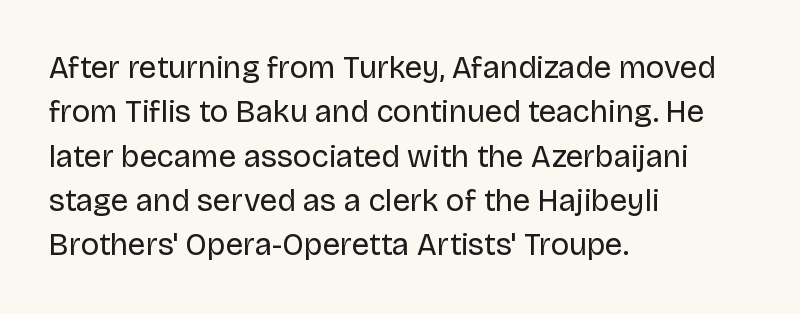
Q: Is the text bold? A: No.
Q: Is the text italic (slanted)? A: No, it is upright.
Q: Is the typeface a serif or a sans-serif typeface? A: Sans-serif.
Q: Is the text underlined? A: No.
Q: How is the paragraph aligned? A: Left-aligned.
Q: Is the spacing between letters normal or unusually wide? A: Normal.
Q: Is the spacing between lines tight, normal or loose? A: Normal.
Q: Width (condensed, normal, or wide)? A: Normal.
Q: Stroke contrast? A: Low.
Q: x-height? A: Large.
Q: Monospaced? A: No.
